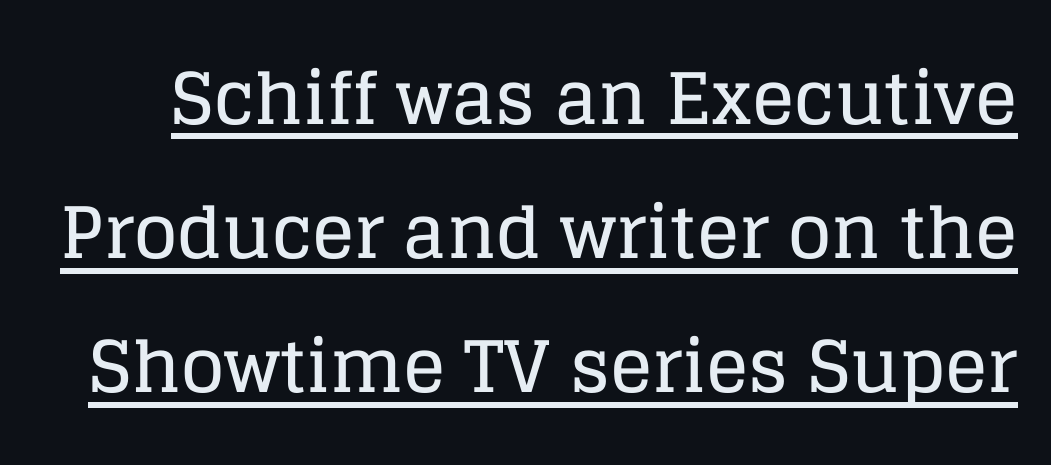
The image shows 71 px serif type, upright; set line spacing 1.89x, normal letter spacing, underlined; low stroke contrast and a large x-height.
